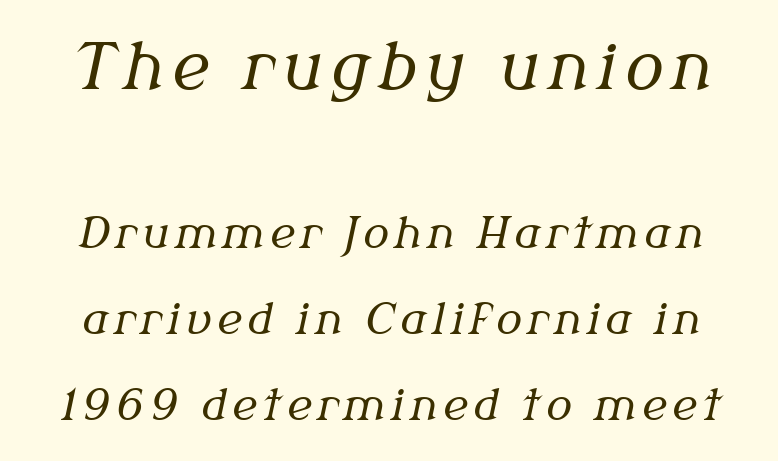
{"serif": "yes", "italic": "yes", "lean": "right", "slant_degrees": 12, "bold": "no", "weight": "regular", "width": "normal", "stroke_contrast": "medium", "x_height": "medium", "monospaced": "no", "underline": "no", "line_spacing": "loose", "line_spacing_ratio": 2.0, "larger_block": "first", "size_ratio": 1.49, "glyph_px": 64}
